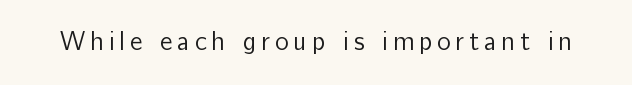
The image shows 26 px text type, upright; set not underlined.
